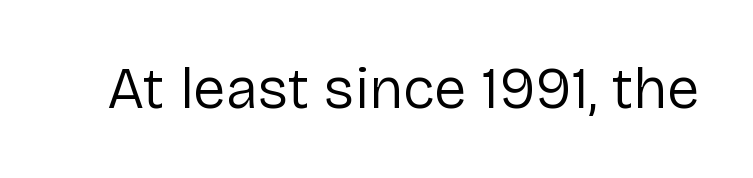
{"serif": "no", "italic": "no", "bold": "no", "weight": "regular", "width": "normal", "stroke_contrast": "low", "x_height": "medium", "monospaced": "no", "underline": "no", "letter_spacing": "normal", "letter_spacing_em": 0.0, "glyph_px": 58}
